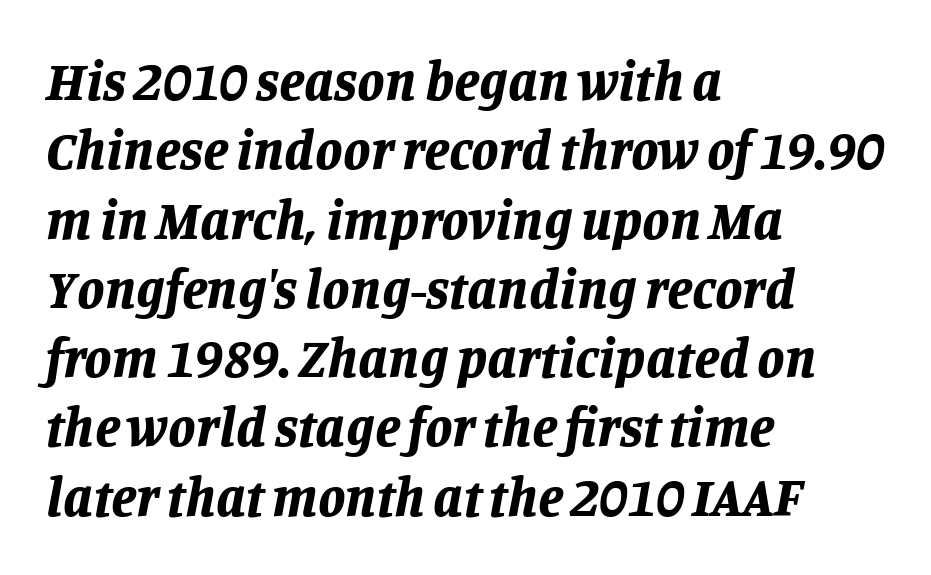
Q: Is the text bold? A: Yes.
Q: Is the text italic (slanted)? A: Yes, it leans right by about 11 degrees.
Q: Is the text underlined? A: No.
Q: How is the paragraph aligned? A: Left-aligned.
Q: Is the spacing between letters normal or unusually wide? A: Normal.
Q: Is the spacing between lines tight, normal or loose? A: Normal.
Q: Width (condensed, normal, or wide)? A: Normal.
Q: Stroke contrast? A: Low.
Q: x-height? A: Large.
Q: Monospaced? A: No.
